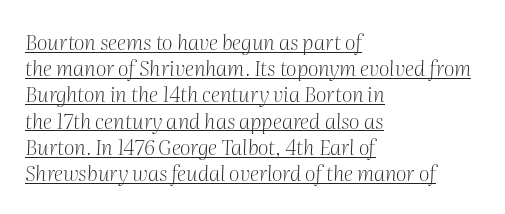
{"italic": "yes", "lean": "right", "slant_degrees": 2, "bold": "no", "underline": "yes", "align": "left", "line_spacing": "normal", "line_spacing_ratio": 1.25, "letter_spacing": "normal", "letter_spacing_em": 0.0, "glyph_px": 21}
